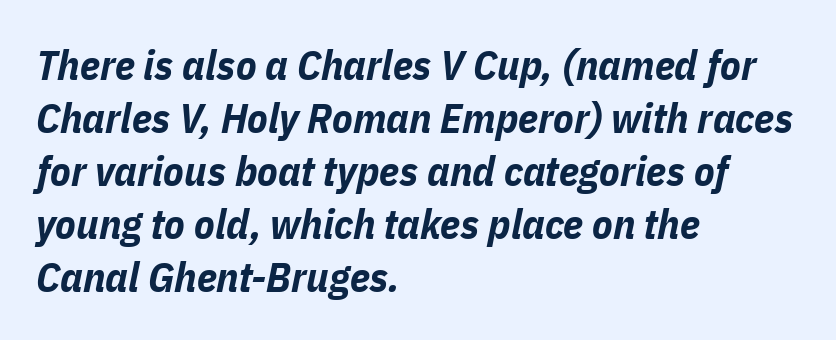
Quick note: italic. Honestly, the letter spacing is just normal — you wouldn't notice it. Successive baselines arrive at the customary interval. Horizontally, the lines are justified to the leading edge only. Beneath every word, the page is bare.
